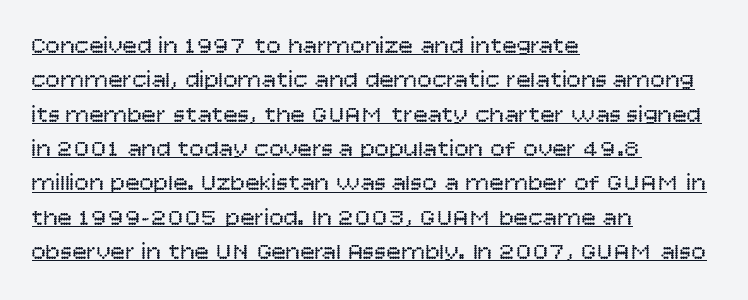
{"italic": "no", "bold": "no", "underline": "yes", "align": "left", "line_spacing": "normal", "line_spacing_ratio": 1.43, "letter_spacing": "normal", "letter_spacing_em": 0.0, "glyph_px": 24}
